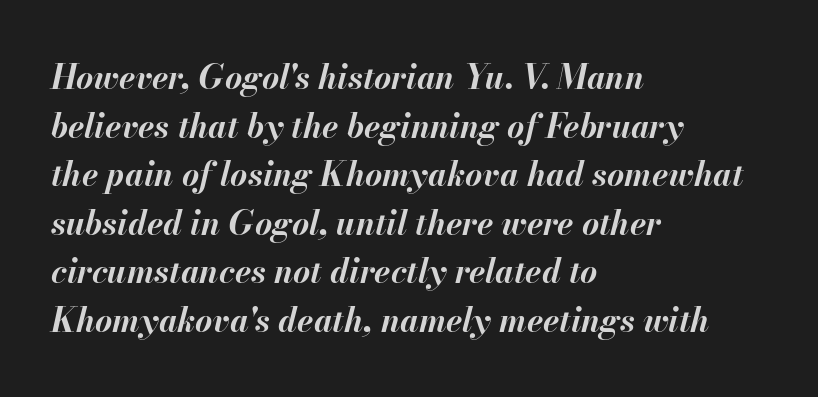
Q: Is the text bold? A: Yes.
Q: Is the text italic (slanted)? A: Yes, it leans right by about 13 degrees.
Q: Is the text underlined? A: No.
Q: How is the paragraph aligned? A: Left-aligned.
Q: Is the spacing between letters normal or unusually wide? A: Normal.
Q: Is the spacing between lines tight, normal or loose? A: Normal.
Q: Width (condensed, normal, or wide)? A: Normal.
Q: Stroke contrast? A: Medium.
Q: x-height? A: Small.
Q: Monospaced? A: No.
